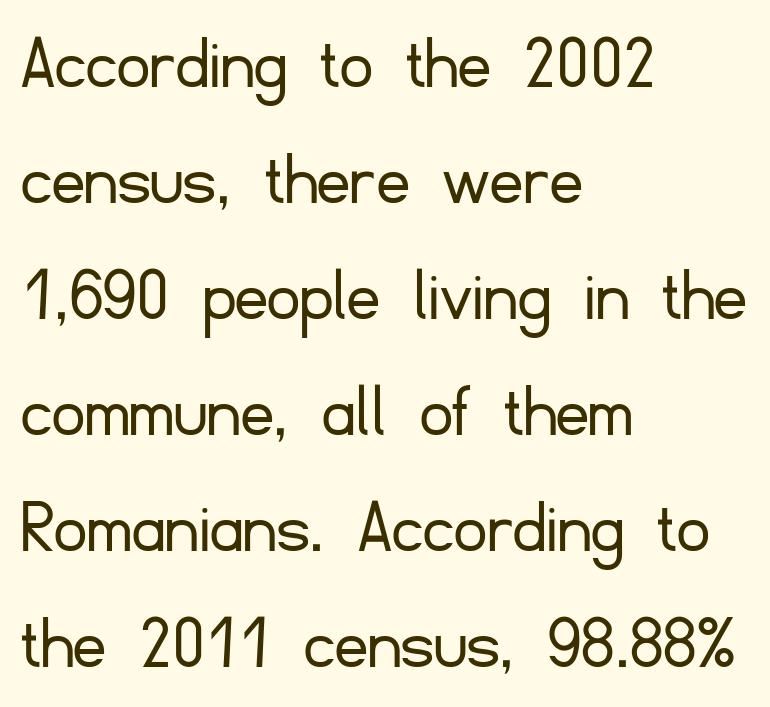
Spacing between characters is what you'd get straight out of the box. Interline gaps are of average width in this sample. Ascenders rise straight up at ninety degrees. The space directly below the letters is spotless. The letters advance in unequal steps, a hallmark of proportional type. The compositor pushed each line to the left boundary.
